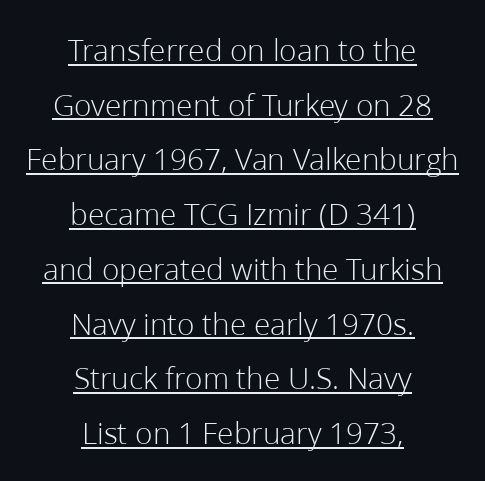
This sample uses a sans-serif face. The lines are quadded center. Spacing between characters is what you'd get straight out of the box. Note the varied advance widths — an 'i' is clearly narrower than an 'm'. Somebody hit Ctrl+U on this one — the words are underlined. This is not heavy type; no bold has been used.
